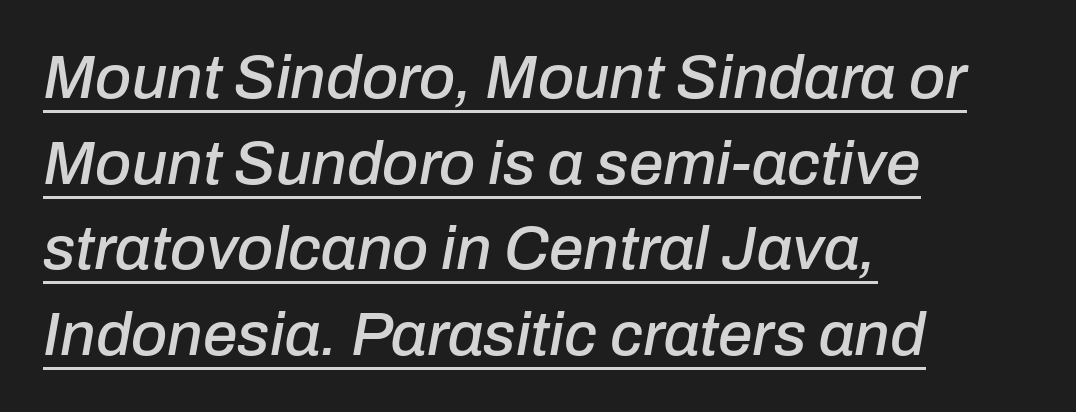
Q: Is the text italic (slanted)? A: Yes, it leans right by about 10 degrees.
Q: Is the text underlined? A: Yes.
Q: How is the paragraph aligned? A: Left-aligned.
Q: Is the spacing between letters normal or unusually wide? A: Normal.
Q: Is the spacing between lines tight, normal or loose? A: Normal.
Q: Width (condensed, normal, or wide)? A: Normal.
Q: Stroke contrast? A: Low.
Q: x-height? A: Medium.
Q: Monospaced? A: No.
